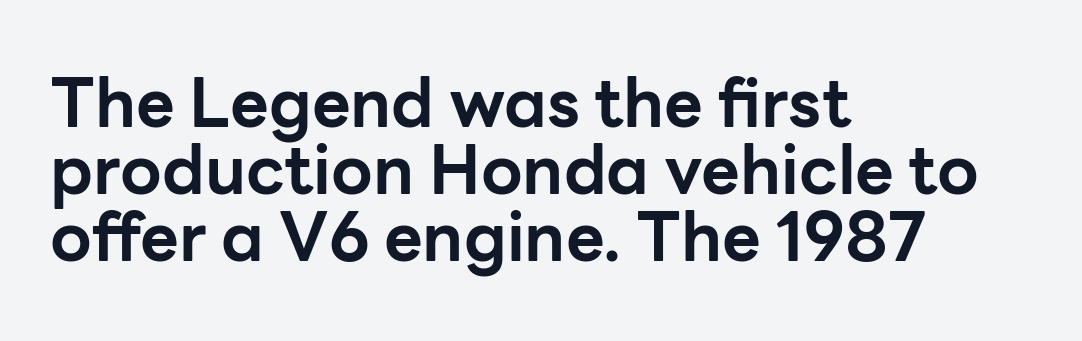
Vertical strokes here are truly vertical. The text was rendered using a sans face with plain stroke endings. The string is rendered with underlining switched off. Is this a fixed-width face? No — the glyphs have proportional, varying widths. The passage is arranged the way most books set body copy — flush left.
